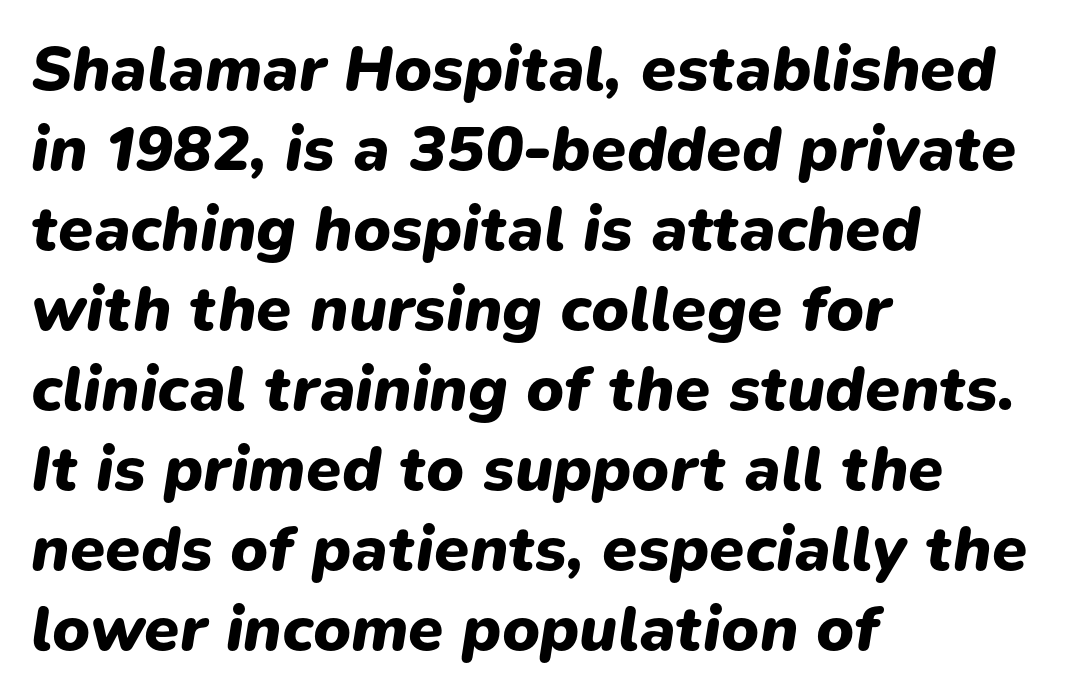
{"italic": "yes", "lean": "right", "slant_degrees": 9, "bold": "yes", "weight": "heavy", "width": "normal", "stroke_contrast": "low", "x_height": "medium", "monospaced": "no", "underline": "no", "align": "left", "line_spacing": "normal", "line_spacing_ratio": 1.25, "letter_spacing": "normal", "letter_spacing_em": 0.0, "glyph_px": 64}
